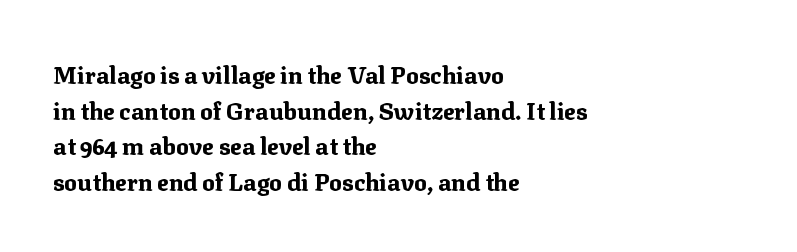
{"italic": "no", "bold": "yes", "underline": "no", "align": "left", "line_spacing": "normal", "line_spacing_ratio": 1.48, "letter_spacing": "normal", "letter_spacing_em": 0.0, "glyph_px": 24}
